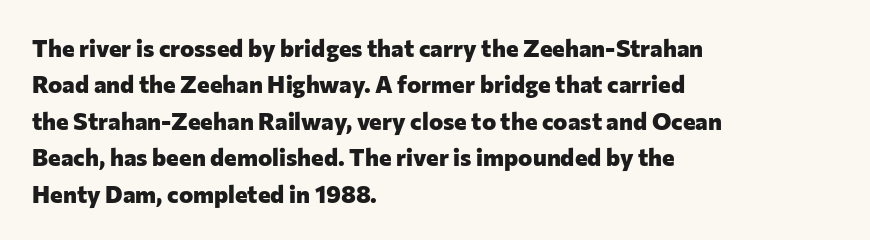
Q: Is the text bold? A: Yes.
Q: Is the text italic (slanted)? A: No, it is upright.
Q: Is the text underlined? A: No.
Q: How is the paragraph aligned? A: Left-aligned.
Q: Is the spacing between letters normal or unusually wide? A: Normal.
Q: Is the spacing between lines tight, normal or loose? A: Normal.
